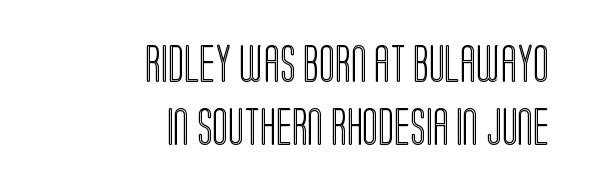
Q: Is the text italic (slanted)? A: No, it is upright.
Q: Is the text underlined? A: No.
Q: How is the paragraph aligned? A: Right-aligned.
Q: Is the spacing between letters normal or unusually wide? A: Normal.
Q: Is the spacing between lines tight, normal or loose? A: Normal.
Q: Width (condensed, normal, or wide)? A: Condensed.
Q: x-height? A: Large.
Q: Monospaced? A: No.
